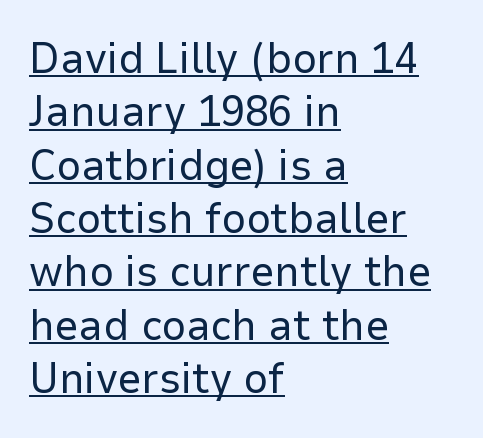
Q: Is the text bold? A: No.
Q: Is the text italic (slanted)? A: No, it is upright.
Q: Is the typeface a serif or a sans-serif typeface? A: Sans-serif.
Q: Is the text underlined? A: Yes.
Q: How is the paragraph aligned? A: Left-aligned.
Q: Is the spacing between letters normal or unusually wide? A: Normal.
Q: Width (condensed, normal, or wide)? A: Normal.
Q: Stroke contrast? A: Low.
Q: x-height? A: Medium.
Q: Monospaced? A: No.
